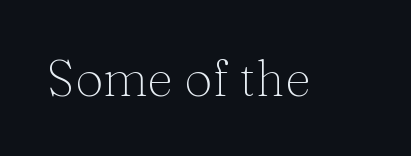
The tracking reads as untouched default to a designer's eye. Each letter keeps its own natural width here, so spacing adapts to shape. On a weight scale, this lands at 450 or below. Each letter's strokes conclude with small projecting serifs. Only glyphs here, with clear space below each row. A roman cut, with each character standing at attention.
